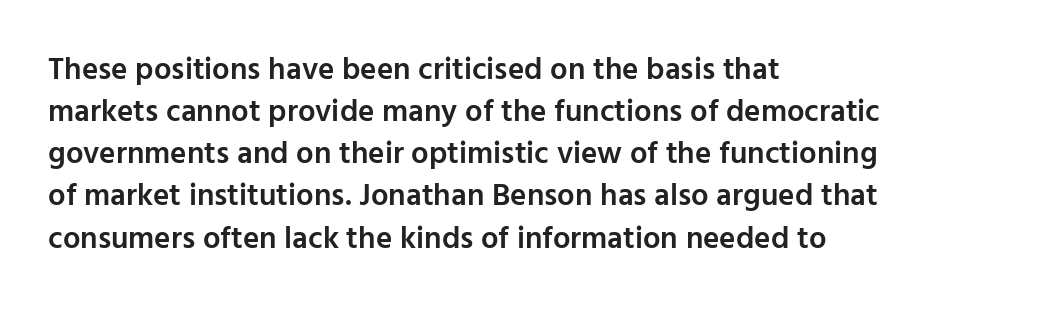
Q: Is the text bold? A: Semi-bold.
Q: Is the text italic (slanted)? A: No, it is upright.
Q: Is the typeface a serif or a sans-serif typeface? A: Sans-serif.
Q: Is the text underlined? A: No.
Q: How is the paragraph aligned? A: Left-aligned.
Q: Is the spacing between letters normal or unusually wide? A: Normal.
Q: Is the spacing between lines tight, normal or loose? A: Normal.
Q: Width (condensed, normal, or wide)? A: Normal.
Q: Stroke contrast? A: Low.
Q: x-height? A: Medium.
Q: Monospaced? A: No.
